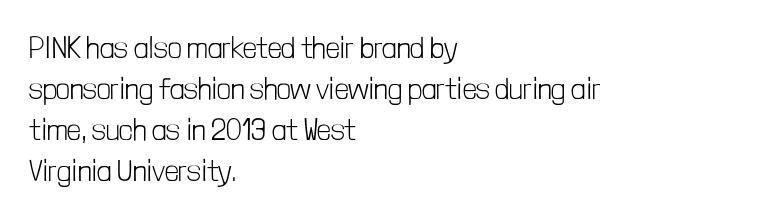
Q: Is the text bold? A: No.
Q: Is the text italic (slanted)? A: No, it is upright.
Q: Is the typeface a serif or a sans-serif typeface? A: Sans-serif.
Q: Is the text underlined? A: No.
Q: How is the paragraph aligned? A: Left-aligned.
Q: Is the spacing between letters normal or unusually wide? A: Normal.
Q: Is the spacing between lines tight, normal or loose? A: Normal.
Q: Width (condensed, normal, or wide)? A: Condensed.
Q: Stroke contrast? A: Low.
Q: x-height? A: Medium.
Q: Monospaced? A: No.
